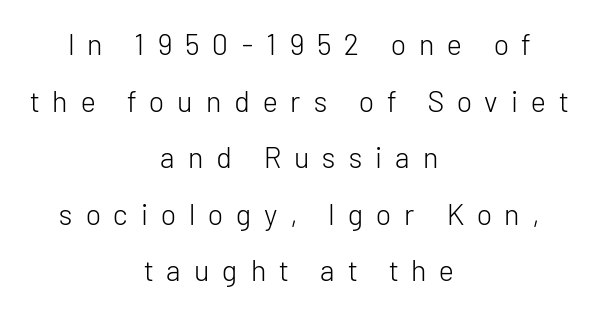
Q: Is the text bold? A: No.
Q: Is the text italic (slanted)? A: No, it is upright.
Q: Is the typeface a serif or a sans-serif typeface? A: Sans-serif.
Q: Is the text underlined? A: No.
Q: How is the paragraph aligned? A: Centered.
Q: Is the spacing between letters normal or unusually wide? A: Unusually wide.
Q: Is the spacing between lines tight, normal or loose? A: Loose.
Q: Width (condensed, normal, or wide)? A: Normal.
Q: Stroke contrast? A: Low.
Q: x-height? A: Medium.
Q: Monospaced? A: No.
